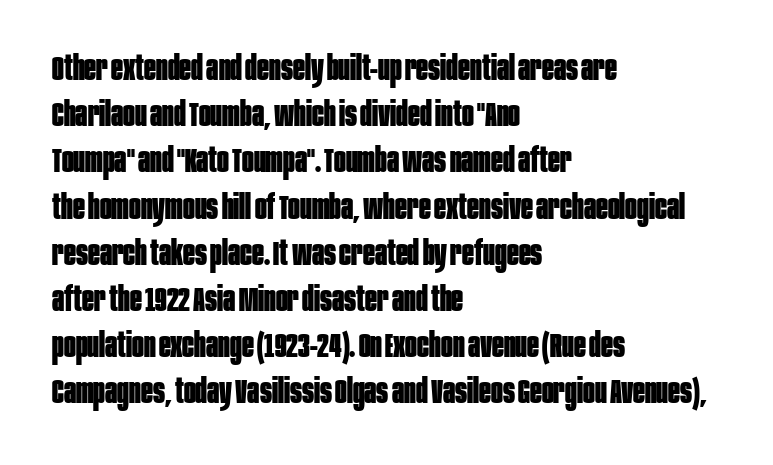
The image shows 35 px bold, condensed sans-serif type, upright; set left-aligned, normal line spacing (1.32x), normal letter spacing, not underlined; low stroke contrast and a large x-height.
